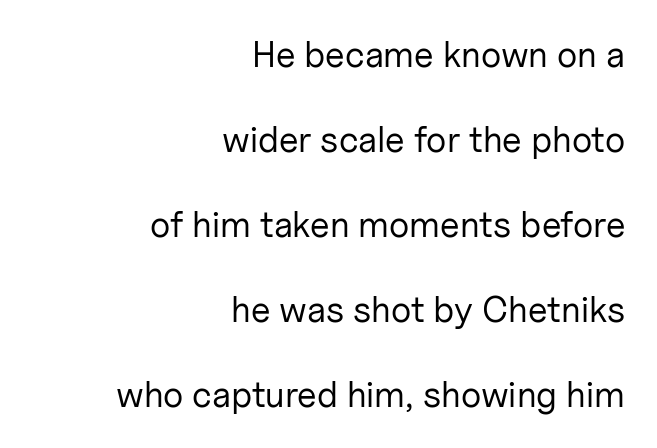
{"serif": "no", "italic": "no", "bold": "no", "weight": "regular", "width": "normal", "stroke_contrast": "low", "x_height": "medium", "monospaced": "no", "underline": "no", "align": "right", "line_spacing": "loose", "line_spacing_ratio": 2.36, "letter_spacing": "normal", "letter_spacing_em": 0.0, "glyph_px": 36}
